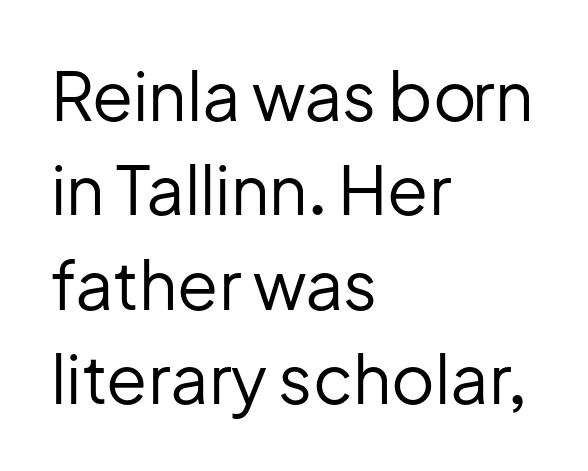
The image shows 67 px regular-weight sans-serif type, upright; set left-aligned, normal line spacing (1.41x), normal letter spacing, not underlined; low stroke contrast and a medium x-height.
